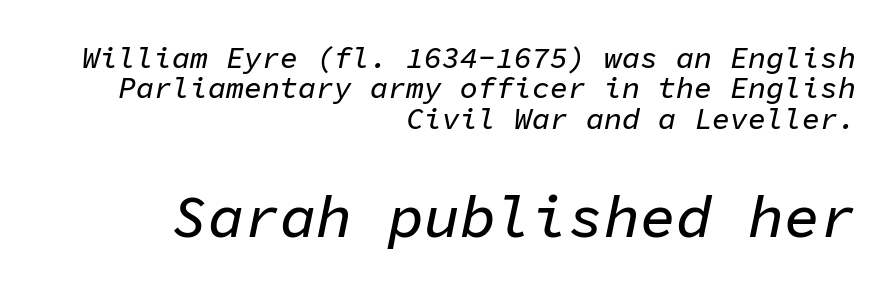
The image shows 60 px text type, italic (leaning right), monospaced; set right-aligned, tight line spacing (1.01x), normal letter spacing, not underlined; the second (bottom) block is 2.0x larger; low stroke contrast and a medium x-height.
